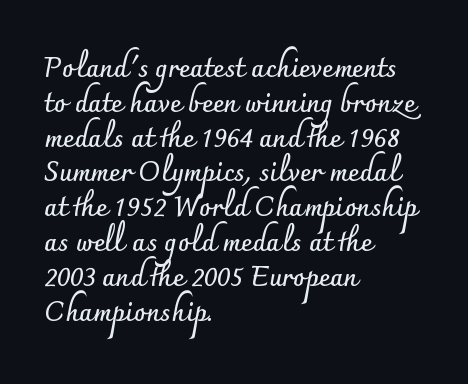
The words here are not underlined. Typesetter's note: full bold, strokes at maximum text heaviness. Left-aligned paragraph, ragged on the right. One glance says typical: line gaps are just what's usual. Look at the tracking — it's just the regular setting, nothing added.
